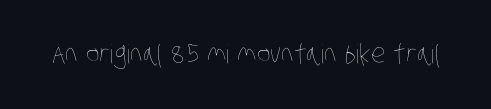
Q: Is the text bold? A: No.
Q: Is the text underlined? A: No.
Q: Is the spacing between letters normal or unusually wide? A: Normal.
